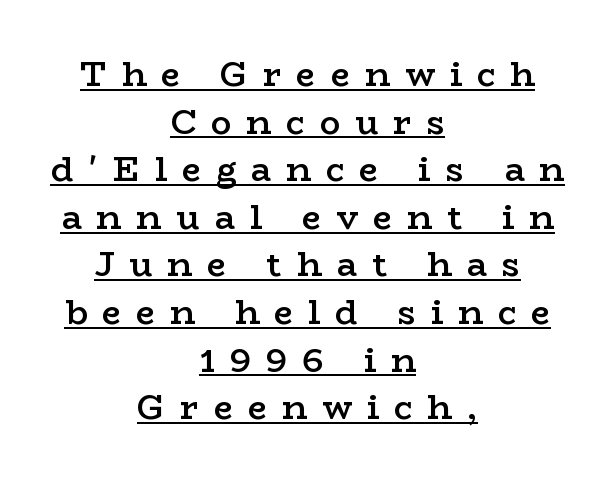
{"serif": "yes", "italic": "no", "bold": "semi", "weight": "semibold", "width": "wide", "stroke_contrast": "low", "x_height": "medium", "monospaced": "no", "underline": "yes", "align": "center", "line_spacing": "normal", "line_spacing_ratio": 1.4, "letter_spacing": "wide", "letter_spacing_em": 0.44, "glyph_px": 34}
